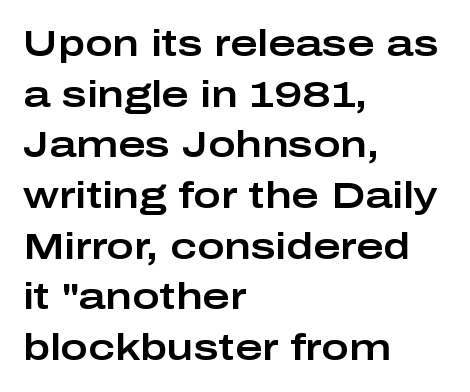
The image shows 37 px wide sans-serif type, upright; set left-aligned, normal line spacing (1.37x), normal letter spacing, not underlined; low stroke contrast and a medium x-height.
